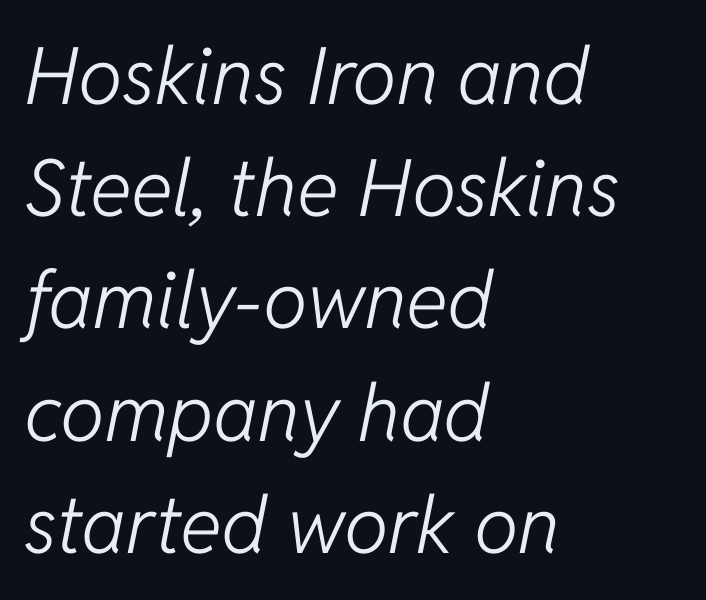
Is this a fixed-width face? No — the glyphs have proportional, varying widths. If you drew a line through each stem, it would be angled. Letters have the restrained weight of plain body copy at most. Default kerning and tracking; the words read as compact shapes. The baseline area is clear.
